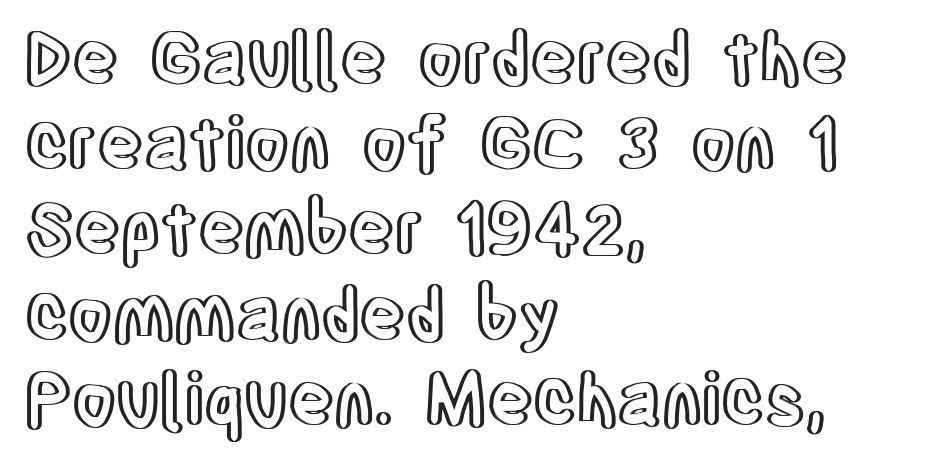
{"italic": "no", "width": "condensed", "x_height": "large", "monospaced": "no", "underline": "no", "align": "left", "line_spacing_ratio": 1.2, "letter_spacing": "normal", "letter_spacing_em": 0.0, "glyph_px": 71}
